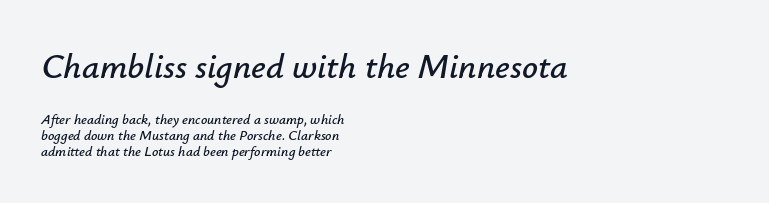
The image shows 35 px text type, italic (leaning right); set left-aligned, tight line spacing (1.15x), normal letter spacing, not underlined; the first (top) block is 2.5x larger; low stroke contrast and a small x-height.
